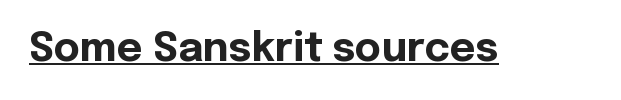
The image shows 40 px bold sans-serif type, upright; set normal letter spacing, underlined; a medium x-height.
